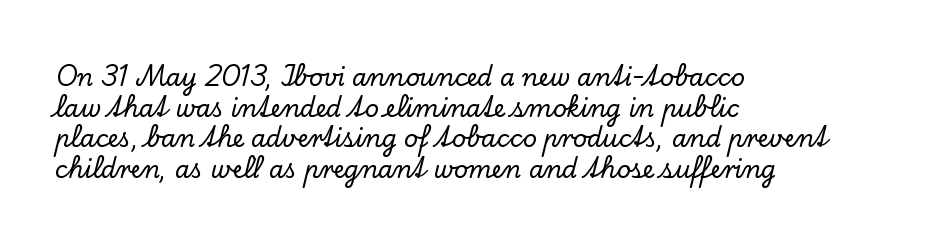
Q: Is the text italic (slanted)? A: Yes.
Q: Is the text underlined? A: No.
Q: How is the paragraph aligned? A: Left-aligned.
Q: Is the spacing between letters normal or unusually wide? A: Normal.
Q: Is the spacing between lines tight, normal or loose? A: Normal.
